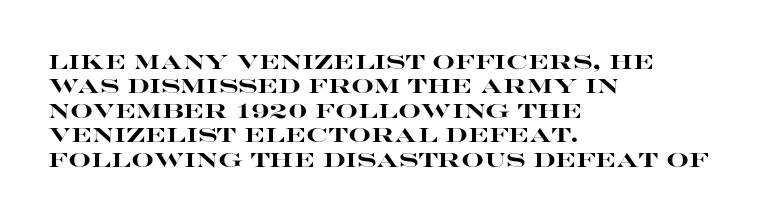
In terms of weight, the rendering is a true, heavy bold. In CSS terms this would be text-align: left. This rendering leaves character spacing at its baseline value. Honestly, there is no underline to notice here at all. The typography opts for an upright posture over an oblique one.
